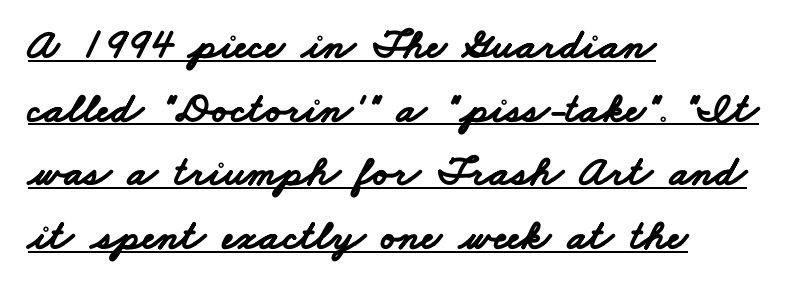
{"serif": "no", "bold": "yes", "weight": "bold", "width": "wide", "stroke_contrast": "low", "x_height": "small", "monospaced": "no", "underline": "yes", "align": "left", "line_spacing": "normal", "line_spacing_ratio": 1.48, "letter_spacing": "normal", "letter_spacing_em": 0.0, "glyph_px": 43}
